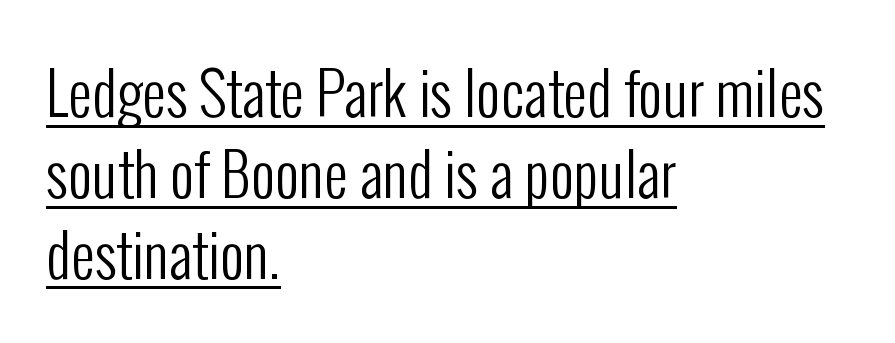
The image shows 59 px regular-weight, condensed sans-serif type, upright; set left-aligned, normal line spacing (1.37x), normal letter spacing, underlined; low stroke contrast and a medium x-height.
